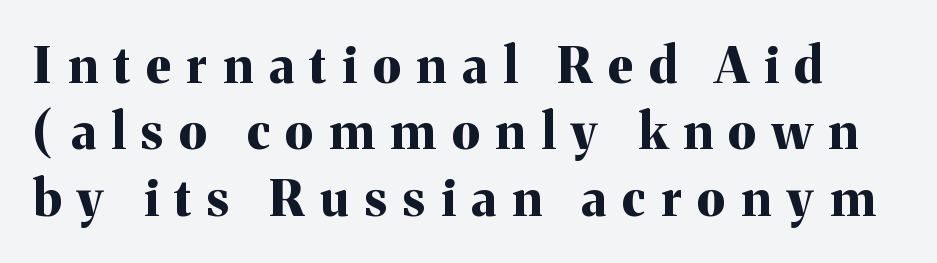
Q: Is the text bold? A: Yes.
Q: Is the text italic (slanted)? A: No, it is upright.
Q: Is the typeface a serif or a sans-serif typeface? A: Serif.
Q: Is the text underlined? A: No.
Q: Is the spacing between letters normal or unusually wide? A: Unusually wide.
Q: Is the spacing between lines tight, normal or loose? A: Normal.
Q: Width (condensed, normal, or wide)? A: Normal.
Q: Stroke contrast? A: Medium.
Q: x-height? A: Medium.
Q: Monospaced? A: No.
